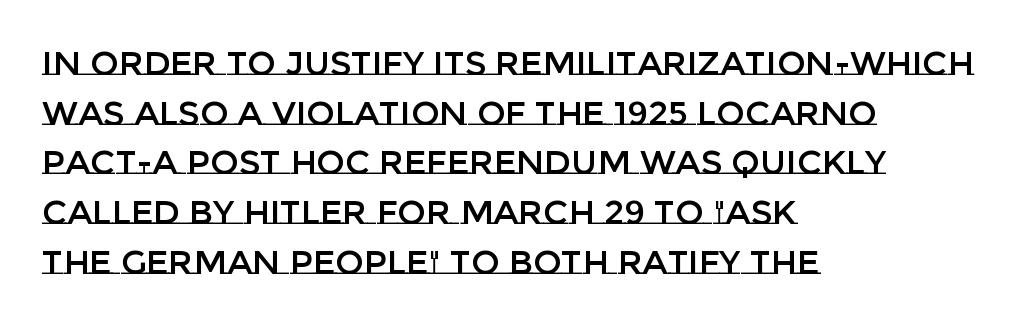
{"italic": "no", "width": "normal", "stroke_contrast": "low", "x_height": "large", "monospaced": "no", "underline": "no", "align": "left", "line_spacing": "normal", "line_spacing_ratio": 1.46, "letter_spacing": "normal", "letter_spacing_em": 0.0, "glyph_px": 34}
